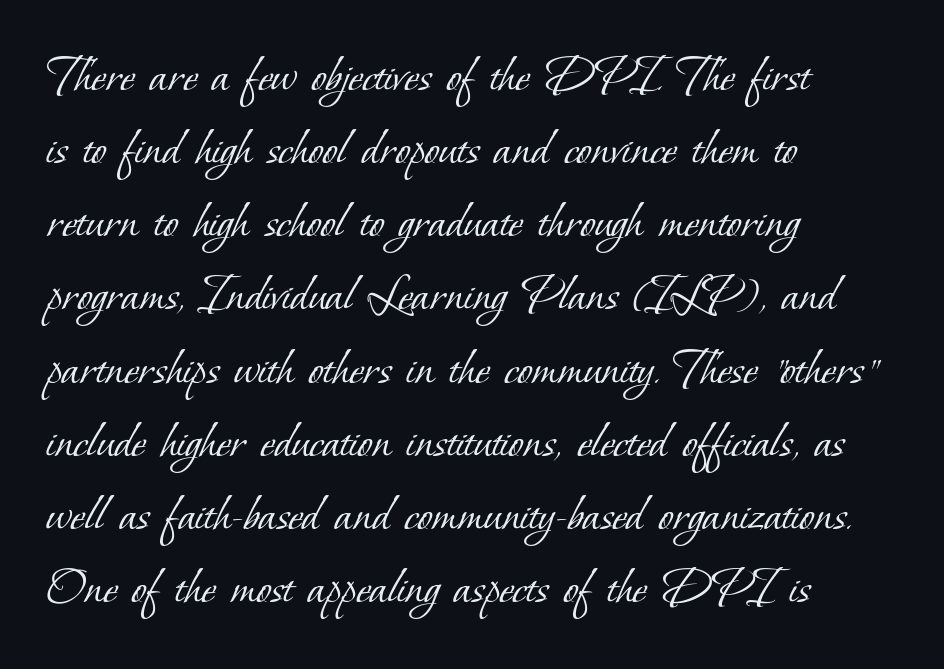
Stem width sits at or under what a default text font uses. This sample uses plain, unmodified letter spacing. The typeface chosen for these lines features serifs. You could not count columns in this text — the font is proportionally spaced.
